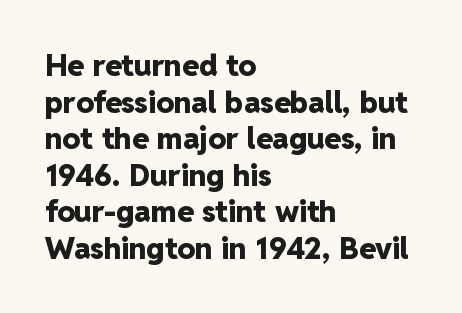
Q: Is the text bold? A: Yes.
Q: Is the text italic (slanted)? A: No, it is upright.
Q: Is the typeface a serif or a sans-serif typeface? A: Sans-serif.
Q: Is the text underlined? A: No.
Q: How is the paragraph aligned? A: Left-aligned.
Q: Is the spacing between letters normal or unusually wide? A: Normal.
Q: Width (condensed, normal, or wide)? A: Normal.
Q: Stroke contrast? A: Low.
Q: x-height? A: Medium.
Q: Monospaced? A: No.
